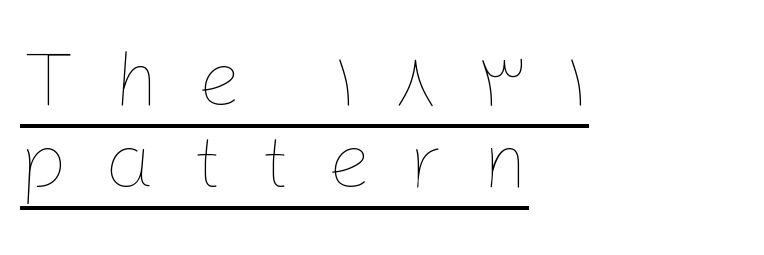
The lines are quadded left. The lines are packed closely together with very little leading. Descenders here cross a horizontal rule under the line. In terms of letterspacing, this is a distinctly airy, spread setting. This is not heavy type; no bold has been used. A typesetter would call this proportional, since set widths differ per character.
